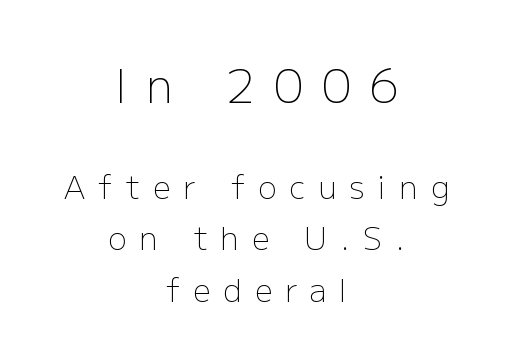
Ascenders rise straight up at ninety degrees. Is this a sans? Yes — the strokes have no serifs. Compared with a flush-left layout, this one balances lines on the center instead. The zone under the glyphs is completely vacant. Heaviness? Minimal to ordinary, like unemphasized prose.
